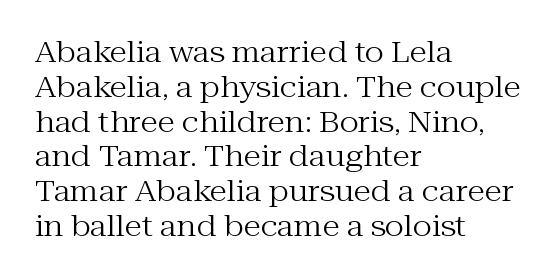
The image shows 29 px regular-weight serif type, upright; set left-aligned, line spacing 1.2x, normal letter spacing, not underlined; medium stroke contrast and a medium x-height.
